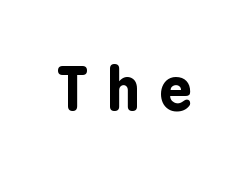
{"serif": "no", "italic": "no", "bold": "yes", "weight": "bold", "width": "condensed", "stroke_contrast": "low", "x_height": "medium", "monospaced": "no", "underline": "no", "letter_spacing": "wide", "letter_spacing_em": 0.36, "glyph_px": 58}
